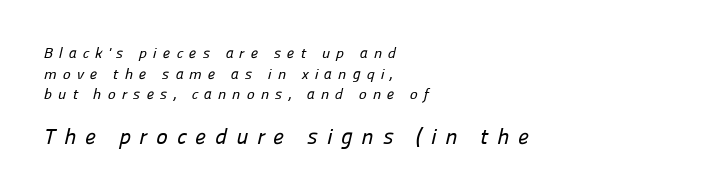
The image shows 22 px text type; set left-aligned, normal line spacing (1.38x), unusually wide letter spacing (+0.4 em), not underlined; the second (bottom) block is 1.47x larger.
